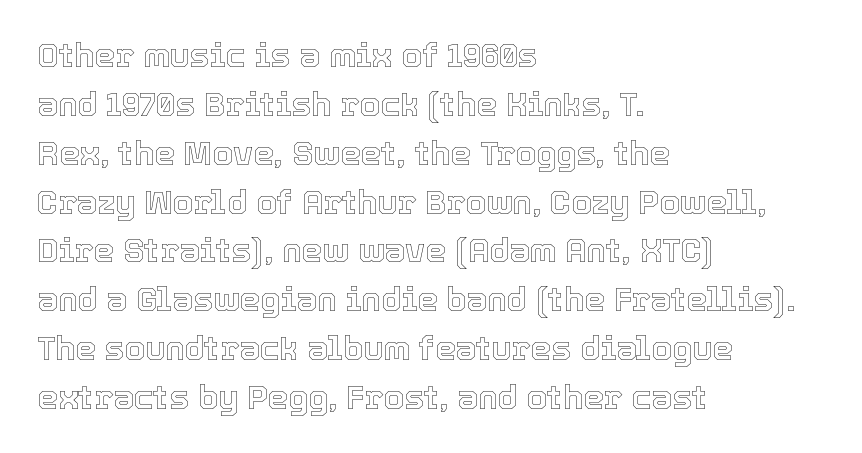
Words float on clear page, feet unadorned. Quick note: interline space is typical. The type sits square on the baseline with zero lean. Varying glyph widths throughout — classic text-font behaviour. Letter spacing: default. Which margin do the lines hug? The left one — the right edge is uneven.
